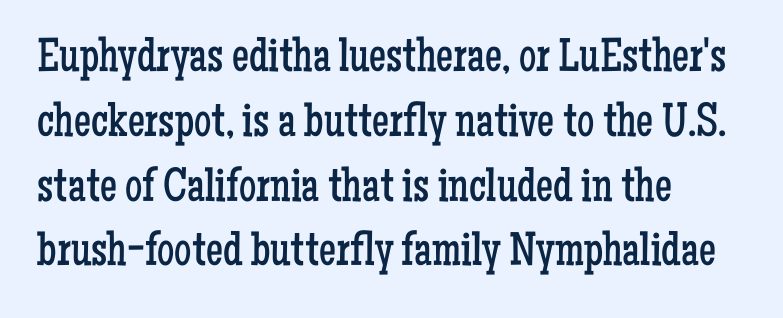
Q: Is the text bold? A: No.
Q: Is the text italic (slanted)? A: No, it is upright.
Q: Is the typeface a serif or a sans-serif typeface? A: Serif.
Q: Is the text underlined? A: No.
Q: How is the paragraph aligned? A: Left-aligned.
Q: Is the spacing between letters normal or unusually wide? A: Normal.
Q: Is the spacing between lines tight, normal or loose? A: Normal.
Q: Width (condensed, normal, or wide)? A: Condensed.
Q: Stroke contrast? A: Low.
Q: x-height? A: Medium.
Q: Monospaced? A: No.
